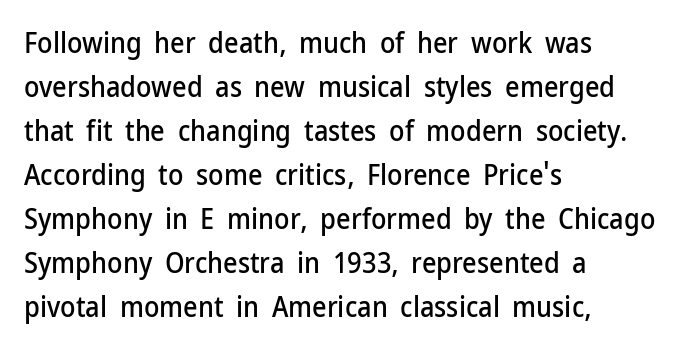
A typesetter would mark this as roman, not italic. The tracking reads as untouched default to a designer's eye. Compared with typical paragraphs, the rows here are spaced about the same. Examine the stroke ends and you'll find no serifs. Plain, unruled lines of type. The ragged edge is on the right, which tells us the setting is flush left.
